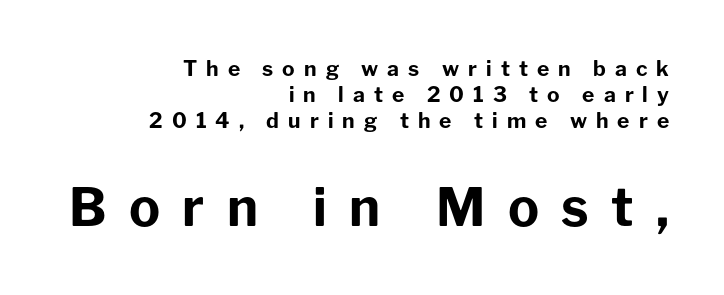
The image shows 52 px bold sans-serif type, upright; set right-aligned, normal line spacing (1.25x), unusually wide letter spacing (+0.43 em), not underlined; the second (bottom) block is 2.48x larger; low stroke contrast and a medium x-height.
